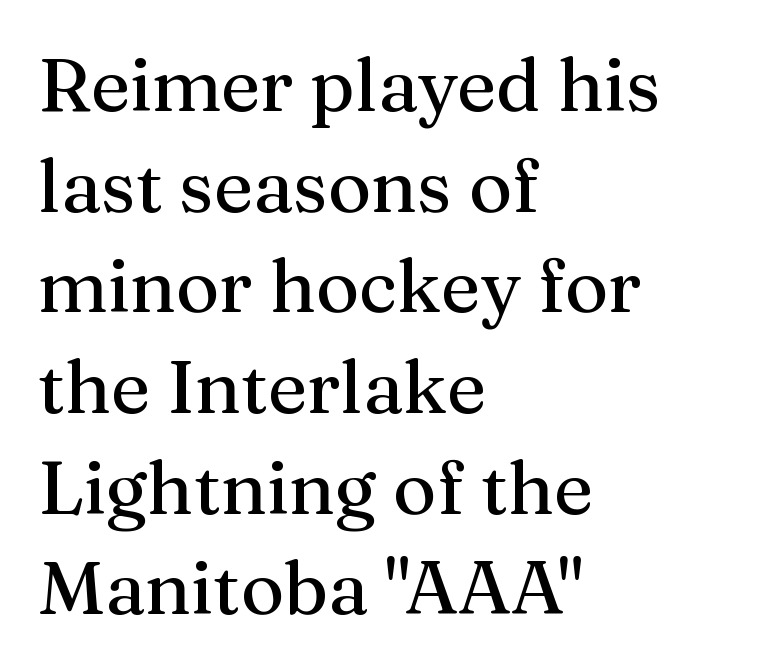
{"serif": "yes", "italic": "no", "width": "normal", "stroke_contrast": "medium", "x_height": "medium", "monospaced": "no", "underline": "no", "align": "left", "line_spacing": "normal", "line_spacing_ratio": 1.36, "letter_spacing": "normal", "letter_spacing_em": 0.0, "glyph_px": 74}
